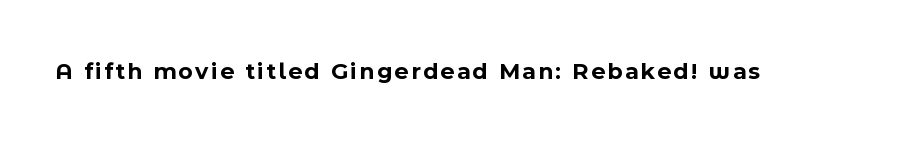
I'd describe the lettering as bold — thick and assertive. Quick note: underline off. It's the straight-up-and-down kind of type.
